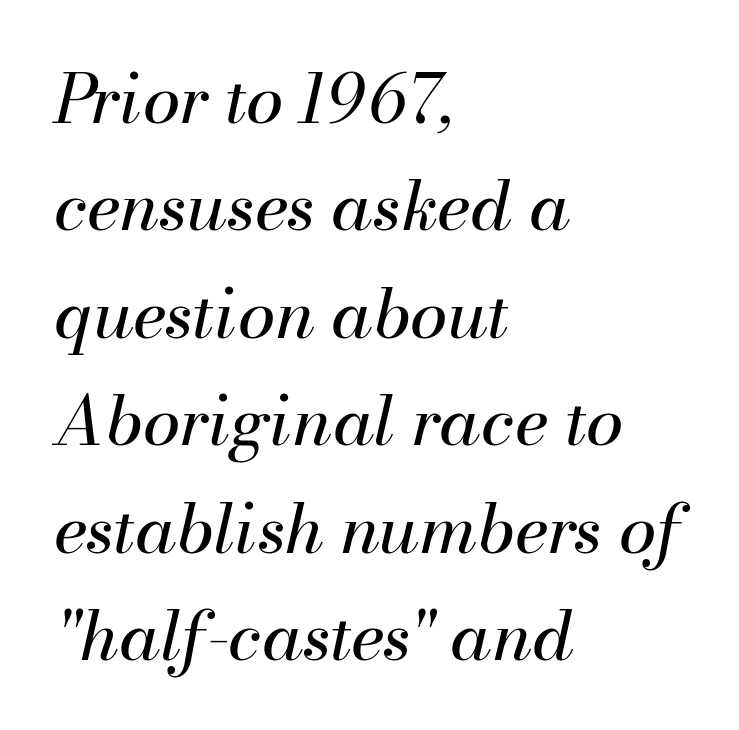
Q: Is the text bold? A: No.
Q: Is the text italic (slanted)? A: Yes, it leans right by about 13 degrees.
Q: Is the text underlined? A: No.
Q: How is the paragraph aligned? A: Left-aligned.
Q: Is the spacing between letters normal or unusually wide? A: Normal.
Q: Is the spacing between lines tight, normal or loose? A: Normal.
Q: Width (condensed, normal, or wide)? A: Normal.
Q: Stroke contrast? A: Medium.
Q: x-height? A: Small.
Q: Monospaced? A: No.
